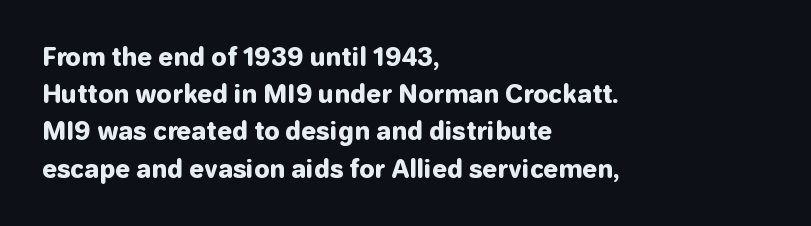
The passage shown has conventional tracking throughout. Underline: absent. The lines in this sample share a left origin and differ only in where they stop. These lines carry a lot of weight — the face is fully bold. Leading: standard. Characters remain perfectly vertical along every line.
